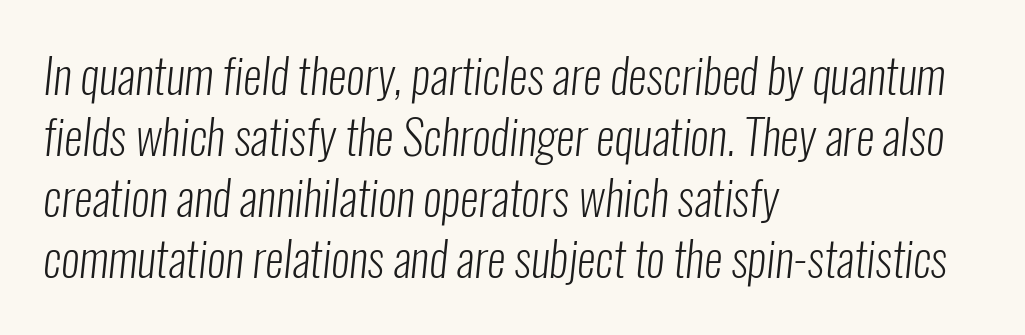
The image shows 47 px light, condensed sans-serif type; set left-aligned, normal line spacing (1.3x), normal letter spacing, not underlined; low stroke contrast and a medium x-height.
